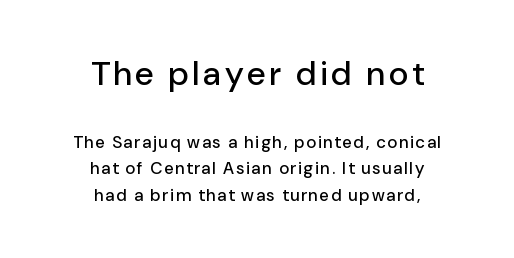
The image shows 34 px sans-serif type, upright; set centered, normal line spacing (1.55x), not underlined; the first (top) block is 2.0x larger; low stroke contrast and a medium x-height.
